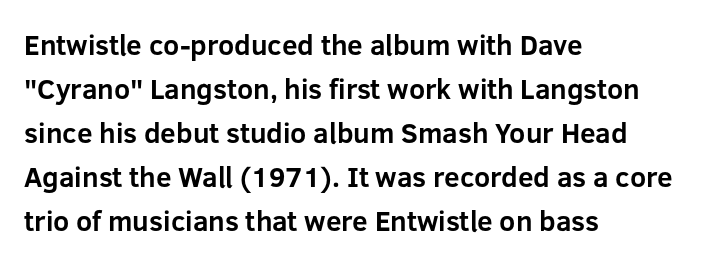
A sans-serif font was chosen for this passage. Observe the ordinary spacing: letters are neighbours, not strangers. Designer's note — italics off, roman on. Caption: multi-line text, flush left, ragged right. You'd pick this weight for a headline — it's a proper bold.
